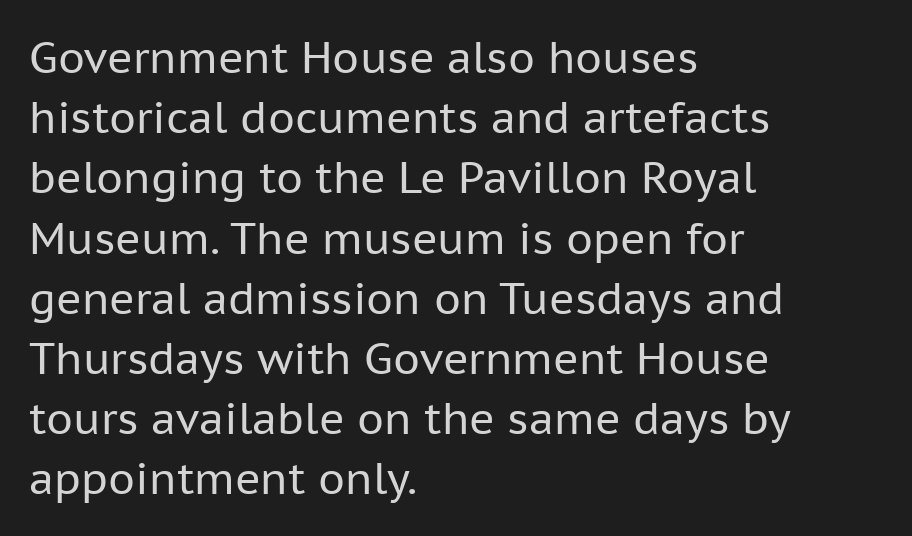
The image shows 43 px regular-weight sans-serif type, upright; set left-aligned, normal line spacing (1.4x), normal letter spacing, not underlined; low stroke contrast and a medium x-height.
